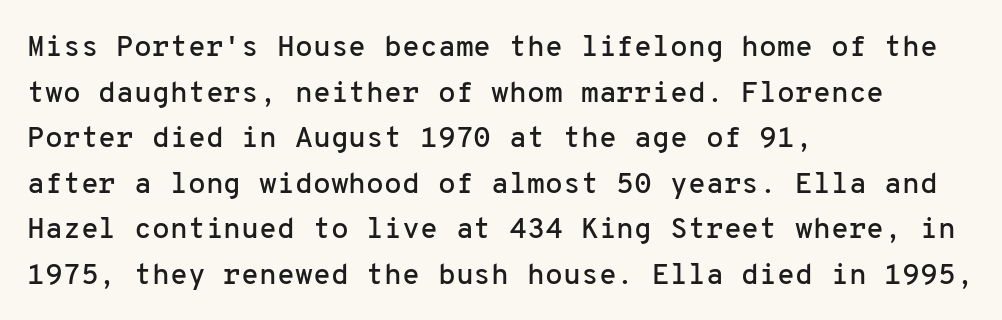
Q: Is the text italic (slanted)? A: No, it is upright.
Q: Is the typeface a serif or a sans-serif typeface? A: Sans-serif.
Q: Is the text underlined? A: No.
Q: How is the paragraph aligned? A: Left-aligned.
Q: Is the spacing between letters normal or unusually wide? A: Normal.
Q: Is the spacing between lines tight, normal or loose? A: Normal.
Q: Width (condensed, normal, or wide)? A: Normal.
Q: Stroke contrast? A: Low.
Q: x-height? A: Medium.
Q: Monospaced? A: Yes.
